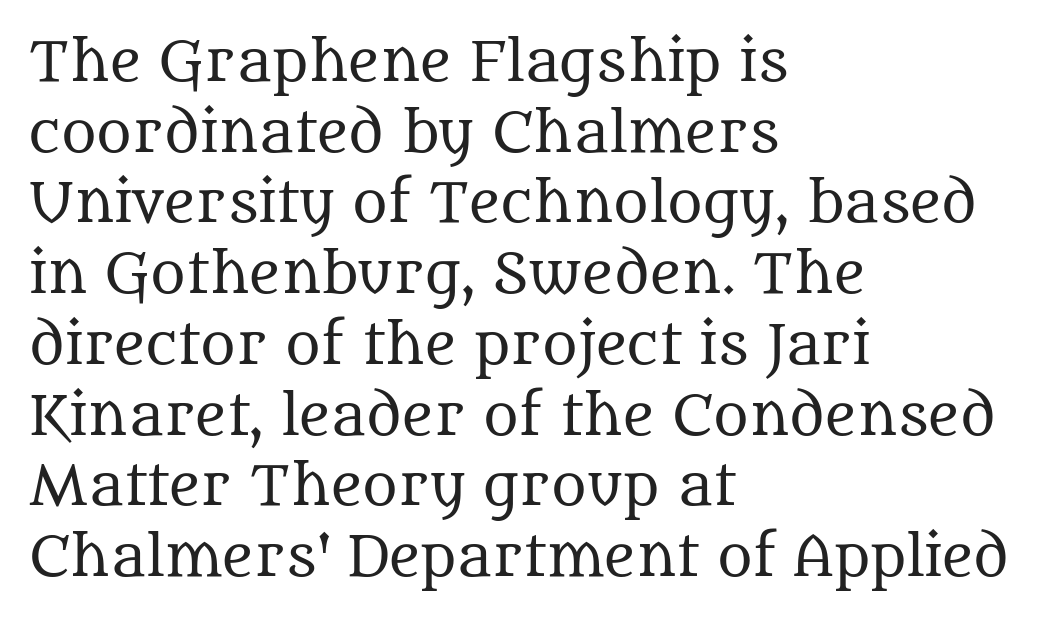
{"serif": "yes", "italic": "no", "bold": "no", "weight": "regular", "width": "normal", "stroke_contrast": "medium", "x_height": "large", "monospaced": "no", "underline": "no", "align": "left", "line_spacing": "normal", "line_spacing_ratio": 1.31, "letter_spacing": "normal", "letter_spacing_em": 0.0, "glyph_px": 54}
